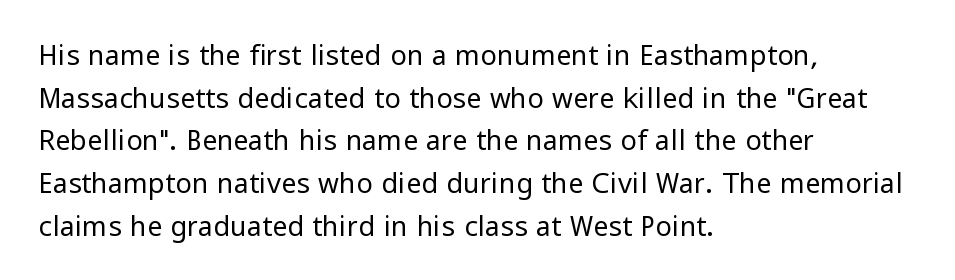
The ragged edge is on the right, which tells us the setting is flush left. Vertical strokes here are truly vertical. Heaviness? Minimal to ordinary, like unemphasized prose. Lines of text with bare space underneath.
